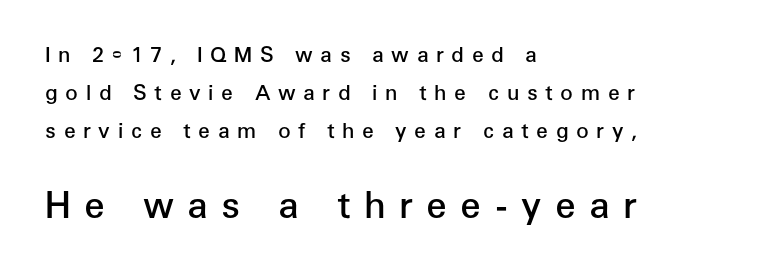
The letters are spread apart with noticeably loose tracking. The face used here appears at its bigger size in the lower chunk. Posture: upright roman. Is the block centered? No — it sits flush against the left margin.
